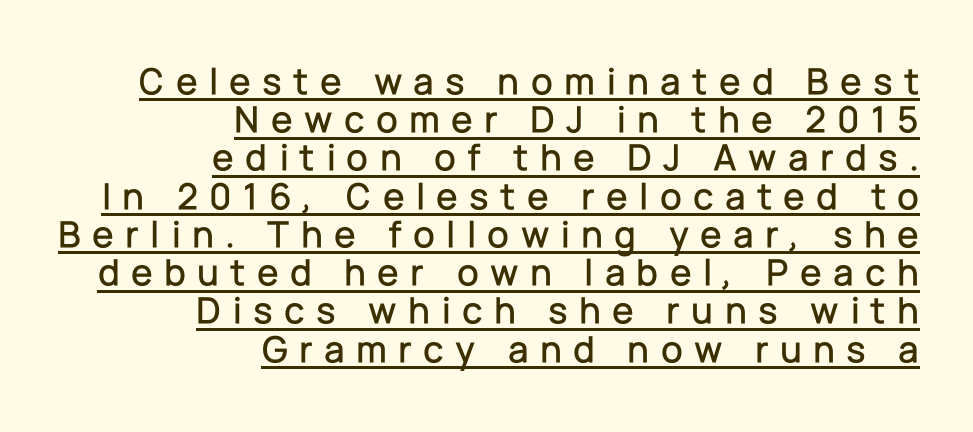
Q: Is the text italic (slanted)? A: No, it is upright.
Q: Is the typeface a serif or a sans-serif typeface? A: Sans-serif.
Q: Is the text underlined? A: Yes.
Q: How is the paragraph aligned? A: Right-aligned.
Q: Is the spacing between letters normal or unusually wide? A: Unusually wide.
Q: Is the spacing between lines tight, normal or loose? A: Tight.
Q: Width (condensed, normal, or wide)? A: Normal.
Q: Stroke contrast? A: Low.
Q: x-height? A: Medium.
Q: Monospaced? A: No.
